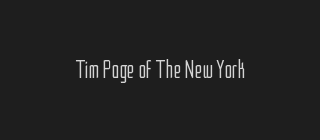
Q: Is the text bold? A: No.
Q: Is the text italic (slanted)? A: No, it is upright.
Q: Is the text underlined? A: No.
Q: Is the spacing between letters normal or unusually wide? A: Normal.
